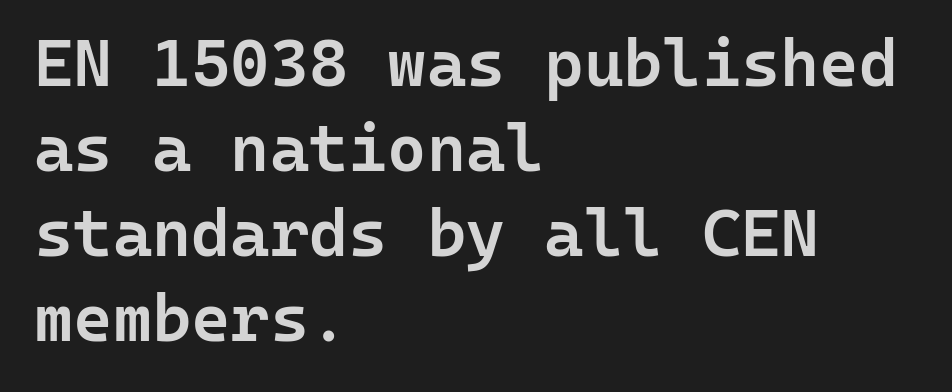
The image shows 67 px semibold sans-serif type, upright, monospaced; set left-aligned, normal line spacing (1.27x), normal letter spacing, not underlined; low stroke contrast and a medium x-height.
